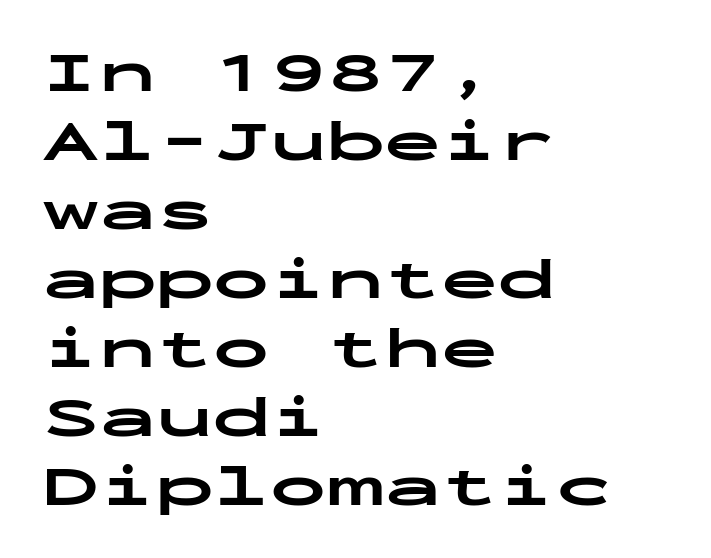
Q: Is the text bold? A: Yes.
Q: Is the text italic (slanted)? A: No, it is upright.
Q: Is the typeface a serif or a sans-serif typeface? A: Sans-serif.
Q: Is the text underlined? A: No.
Q: How is the paragraph aligned? A: Left-aligned.
Q: Is the spacing between letters normal or unusually wide? A: Normal.
Q: Width (condensed, normal, or wide)? A: Wide.
Q: Stroke contrast? A: Low.
Q: x-height? A: Medium.
Q: Monospaced? A: Yes.
